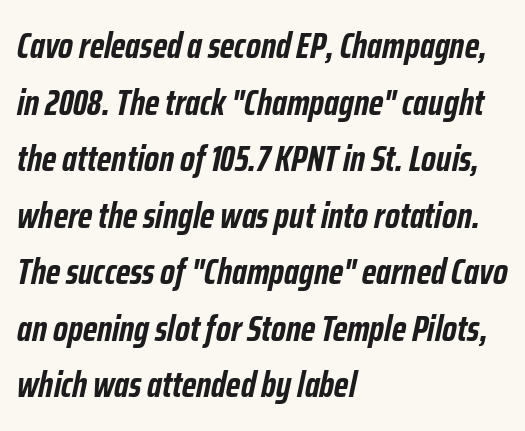
Q: Is the text bold? A: Yes.
Q: Is the text italic (slanted)? A: Yes, it leans right by about 12 degrees.
Q: Is the text underlined? A: No.
Q: How is the paragraph aligned? A: Left-aligned.
Q: Is the spacing between letters normal or unusually wide? A: Normal.
Q: Is the spacing between lines tight, normal or loose? A: Normal.
Q: Width (condensed, normal, or wide)? A: Condensed.
Q: Stroke contrast? A: Low.
Q: x-height? A: Medium.
Q: Monospaced? A: No.
